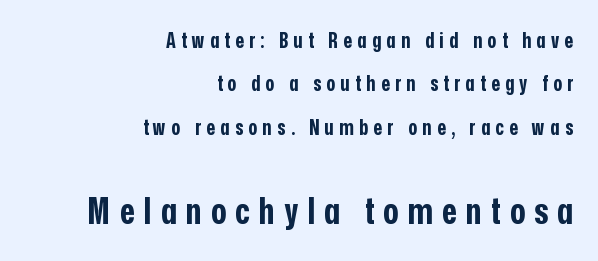
The image shows 36 px bold, condensed sans-serif type, upright; set right-aligned, loose line spacing (2.06x), unusually wide letter spacing (+0.26 em), not underlined; the second (bottom) block is 1.71x larger; low stroke contrast and a medium x-height.
